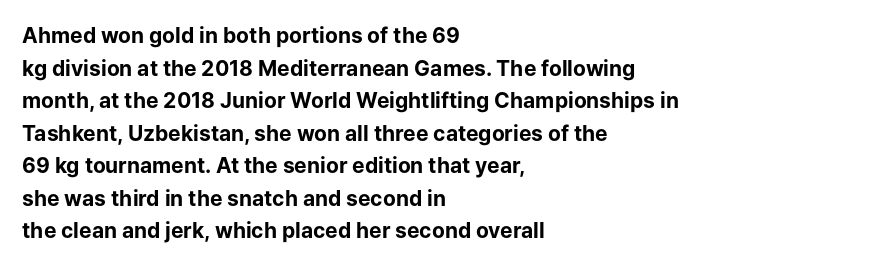
{"italic": "no", "bold": "yes", "underline": "no", "align": "left", "line_spacing": "normal", "line_spacing_ratio": 1.55, "letter_spacing": "normal", "letter_spacing_em": 0.0, "glyph_px": 21}
